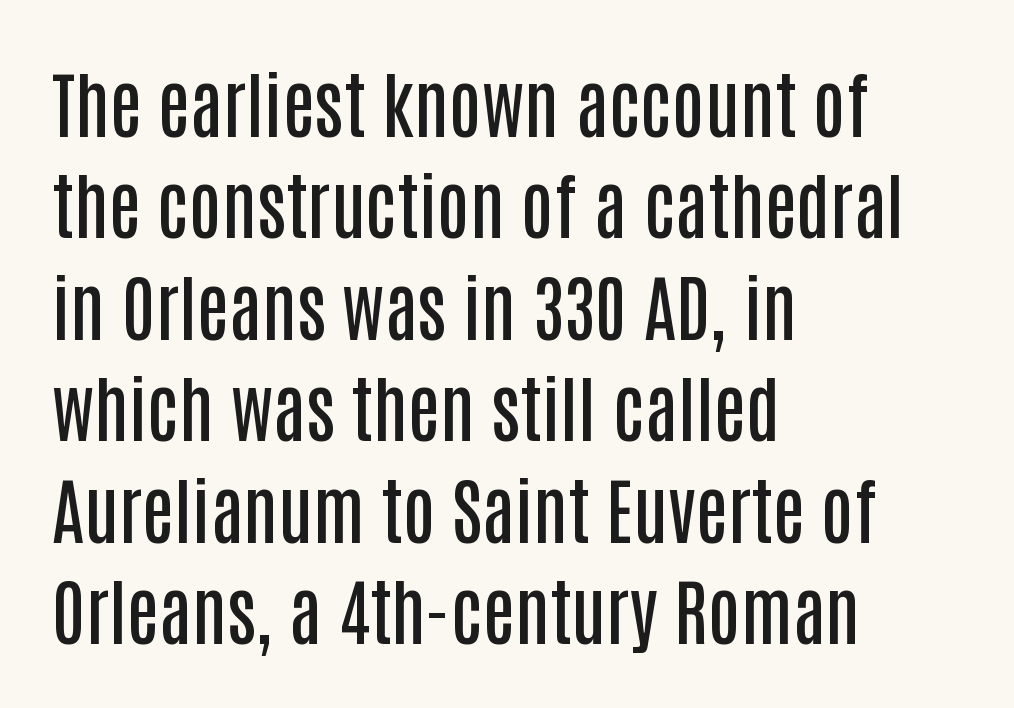
{"serif": "no", "italic": "no", "bold": "semi", "weight": "semibold", "width": "condensed", "stroke_contrast": "low", "x_height": "large", "monospaced": "no", "underline": "no", "align": "left", "line_spacing": "normal", "line_spacing_ratio": 1.39, "letter_spacing": "normal", "letter_spacing_em": 0.0, "glyph_px": 73}
